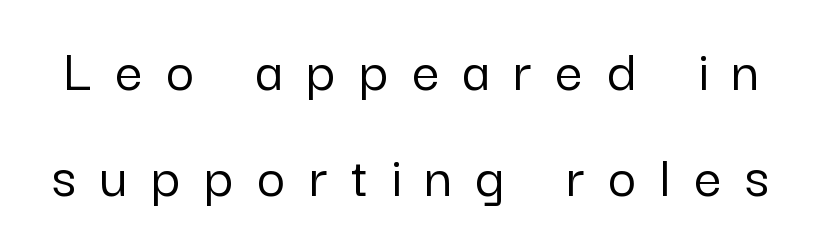
{"serif": "no", "italic": "no", "width": "normal", "stroke_contrast": "low", "x_height": "medium", "monospaced": "no", "underline": "no", "line_spacing_ratio": 1.73, "letter_spacing": "wide", "letter_spacing_em": 0.39, "glyph_px": 61}
